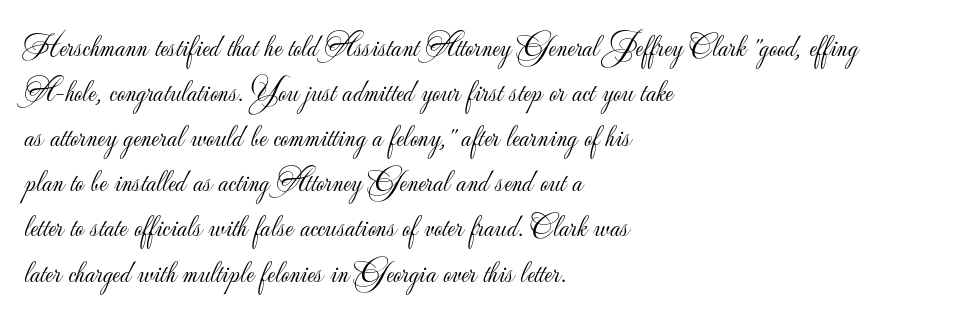
Q: Is the text bold? A: No.
Q: Is the text italic (slanted)? A: Yes.
Q: Is the typeface a serif or a sans-serif typeface? A: Sans-serif.
Q: Is the text underlined? A: No.
Q: How is the paragraph aligned? A: Left-aligned.
Q: Is the spacing between letters normal or unusually wide? A: Normal.
Q: Is the spacing between lines tight, normal or loose? A: Normal.
Q: Width (condensed, normal, or wide)? A: Normal.
Q: Stroke contrast? A: Low.
Q: x-height? A: Small.
Q: Monospaced? A: No.
